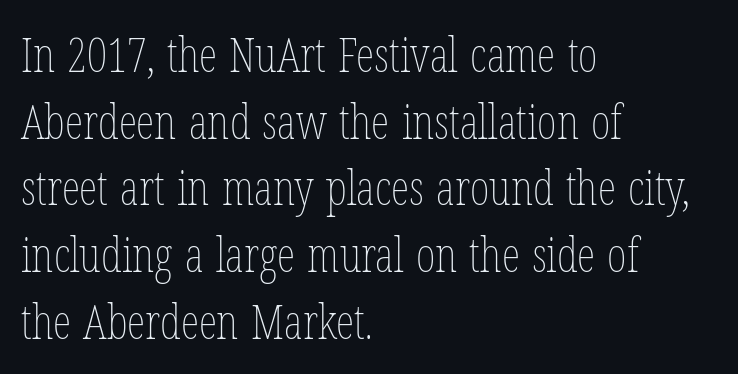
The image shows 47 px thin, condensed type, upright; set left-aligned, normal line spacing (1.42x), normal letter spacing, not underlined; low stroke contrast and a medium x-height.
